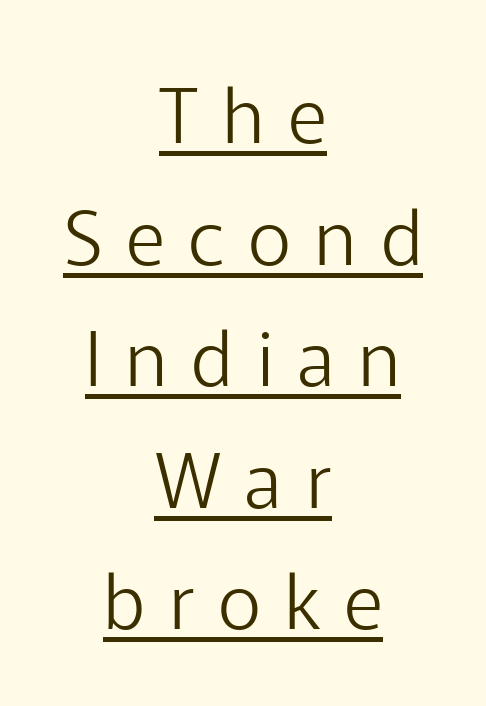
{"serif": "no", "italic": "no", "bold": "no", "weight": "light", "width": "normal", "stroke_contrast": "low", "x_height": "medium", "monospaced": "no", "underline": "yes", "align": "center", "line_spacing": "normal", "line_spacing_ratio": 1.6, "letter_spacing": "wide", "letter_spacing_em": 0.31, "glyph_px": 76}
